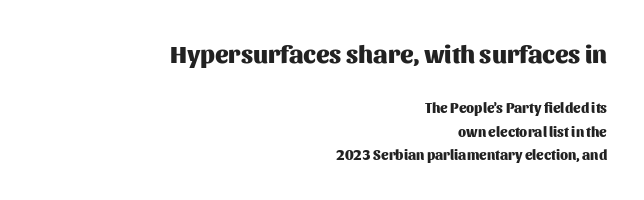
Q: Is the text bold? A: Yes.
Q: Is the text italic (slanted)? A: No, it is upright.
Q: Is the text underlined? A: No.
Q: How is the paragraph aligned? A: Right-aligned.
Q: Is the spacing between letters normal or unusually wide? A: Normal.
Q: Is the spacing between lines tight, normal or loose? A: Normal.
Q: Which block of text is set in a larger size, the first (top) or the second (bottom)? A: The first (top) one.
